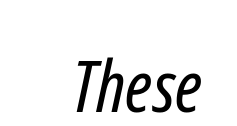
Looks like regular typesetting: each glyph gets only the width it needs. The strokes are not fattened; the text isn't bold. A sans-serif font was chosen for this passage. Between one letter and the next there's only the usual sliver of space. Quick note: underline off.
